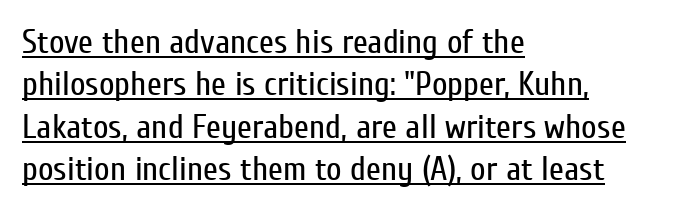
The rendering keeps characters at their native spacing. Proportional: the letters do not fall into vertical columns. A rule runs beneath these lines of type. Posture: upright roman.
